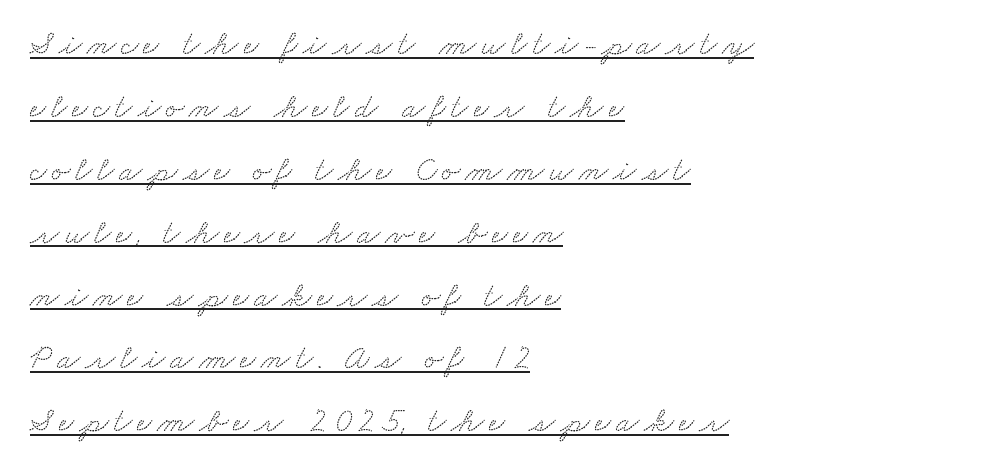
Typographically, this falls in the serif category. You could not count columns in this text — the font is proportionally spaced. The rendered words wear a rule along their underside. The text block is weighted toward the left margin, trailing off unevenly rightward.
